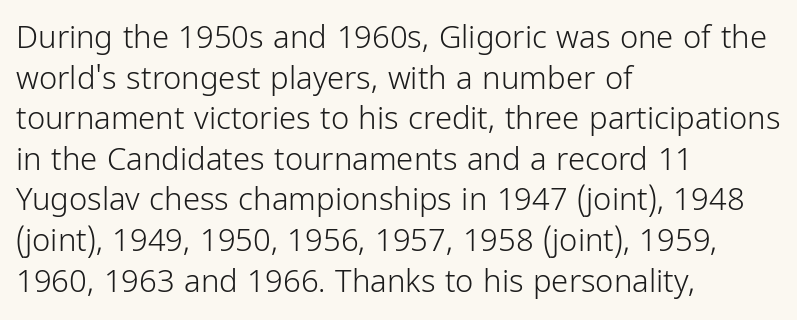
Q: Is the text bold? A: No.
Q: Is the text italic (slanted)? A: No, it is upright.
Q: Is the typeface a serif or a sans-serif typeface? A: Sans-serif.
Q: Is the text underlined? A: No.
Q: How is the paragraph aligned? A: Left-aligned.
Q: Is the spacing between letters normal or unusually wide? A: Normal.
Q: Is the spacing between lines tight, normal or loose? A: Normal.
Q: Width (condensed, normal, or wide)? A: Condensed.
Q: Stroke contrast? A: Low.
Q: x-height? A: Medium.
Q: Monospaced? A: No.
